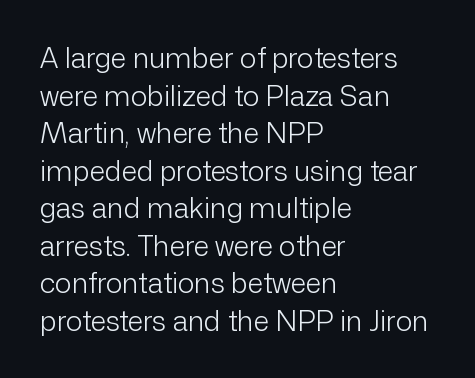
{"serif": "no", "italic": "no", "bold": "no", "weight": "light", "width": "normal", "stroke_contrast": "low", "x_height": "medium", "monospaced": "no", "underline": "no", "align": "left", "line_spacing": "normal", "line_spacing_ratio": 1.34, "letter_spacing": "normal", "letter_spacing_em": 0.0, "glyph_px": 28}
